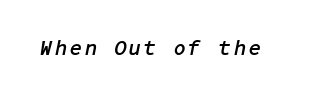
{"italic": "yes", "lean": "right", "slant_degrees": 11, "bold": "yes", "underline": "no", "glyph_px": 21}
